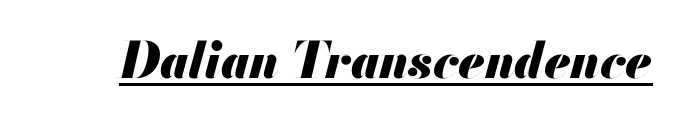
Q: Is the text bold? A: Yes.
Q: Is the text italic (slanted)? A: Yes, it leans right by about 13 degrees.
Q: Is the text underlined? A: Yes.
Q: Is the spacing between letters normal or unusually wide? A: Normal.
Q: Width (condensed, normal, or wide)? A: Normal.
Q: Stroke contrast? A: Medium.
Q: x-height? A: Small.
Q: Monospaced? A: No.
